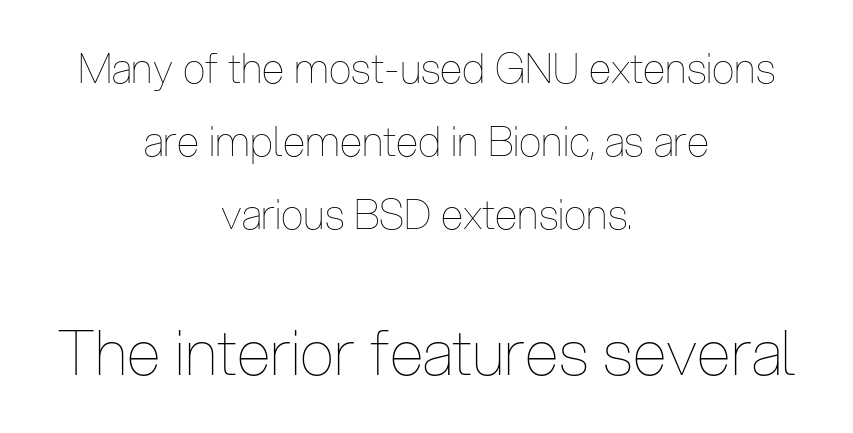
{"italic": "no", "bold": "no", "weight": "thin", "width": "condensed", "stroke_contrast": "low", "x_height": "medium", "monospaced": "no", "underline": "no", "align": "center", "line_spacing_ratio": 1.78, "letter_spacing": "normal", "letter_spacing_em": 0.0, "larger_block": "second", "size_ratio": 1.51, "glyph_px": 62}
